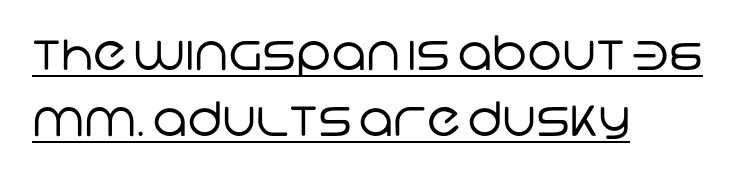
Teacher's note: observe the even left margin — that is flush-left alignment. Is this a fixed-width face? No — the glyphs have proportional, varying widths. No heavy texture on the line: the type isn't bold. The passage shown is underscored from start to finish. Default kerning and tracking; the words read as compact shapes. Normally led — the rows are evenly, conventionally spaced.
